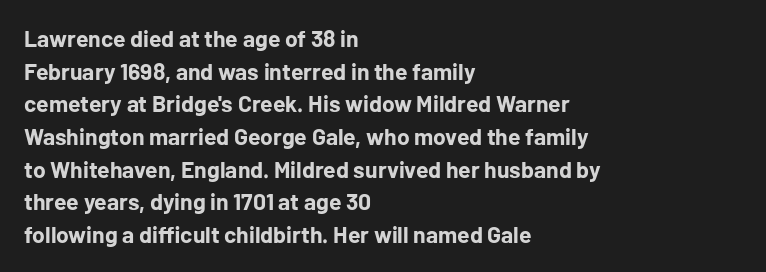
{"italic": "no", "bold": "yes", "underline": "no", "align": "left", "line_spacing": "normal", "line_spacing_ratio": 1.42, "letter_spacing": "normal", "letter_spacing_em": 0.0, "glyph_px": 23}
